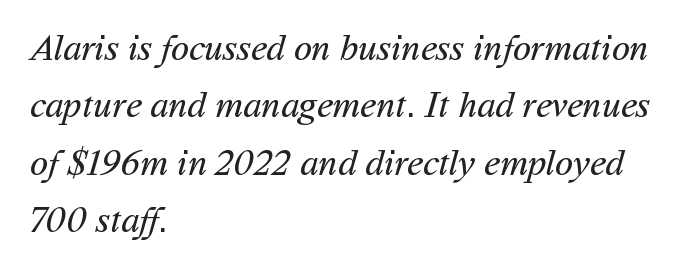
The paragraph has a hard left edge and a soft right edge. Students, note that the glyphs here touch the page at normal intervals. Unlike a traditional serif, this face leaves its strokes unadorned. The vertical gap from one line to the next is medium.
